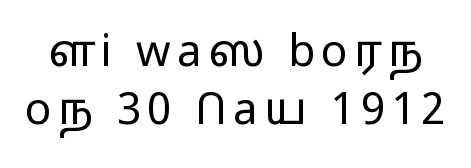
A quiet, ordinary-to-light weight characterises the typeface. Does the lettering tilt? It doesn't — this is upright. Looks like regular typesetting: each glyph gets only the width it needs. Each row of text sits above clean, open space. The letters carry no serifs — their stems end cleanly without finishing strokes. Honestly, the row spacing looks completely unremarkable.
